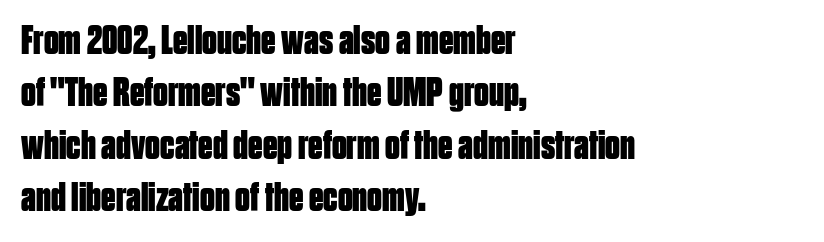
{"serif": "no", "italic": "no", "bold": "yes", "weight": "bold", "width": "condensed", "stroke_contrast": "low", "x_height": "large", "monospaced": "no", "underline": "no", "align": "left", "line_spacing": "normal", "line_spacing_ratio": 1.28, "letter_spacing": "normal", "letter_spacing_em": 0.0, "glyph_px": 41}
